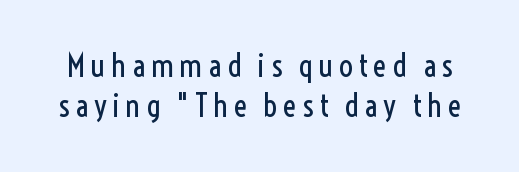
Words float on clear page, feet unadorned. Italic: no, the glyphs are upright roman. The letters look calm and open, with moderate or lighter stems. Think of a printed novel: that variable character pitch is what you see here. The type family on display is of the sans-serif kind. Horizontal bands of white between lines are of average thickness.
